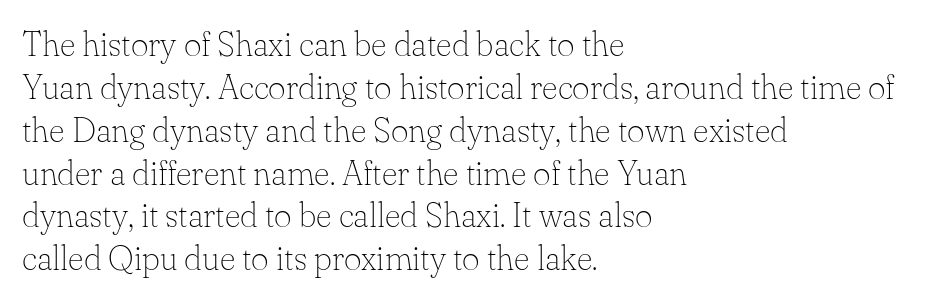
{"serif": "yes", "italic": "no", "bold": "no", "weight": "thin", "width": "normal", "stroke_contrast": "low", "x_height": "small", "monospaced": "no", "underline": "no", "align": "left", "line_spacing": "normal", "line_spacing_ratio": 1.26, "letter_spacing": "normal", "letter_spacing_em": 0.0, "glyph_px": 34}
